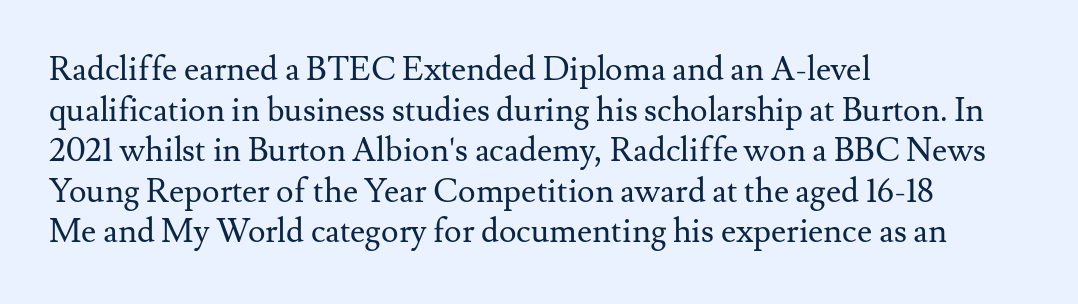
{"serif": "yes", "italic": "no", "bold": "no", "weight": "regular", "width": "normal", "stroke_contrast": "medium", "x_height": "small", "monospaced": "no", "underline": "no", "align": "left", "line_spacing_ratio": 1.23, "letter_spacing": "normal", "letter_spacing_em": 0.0, "glyph_px": 33}
